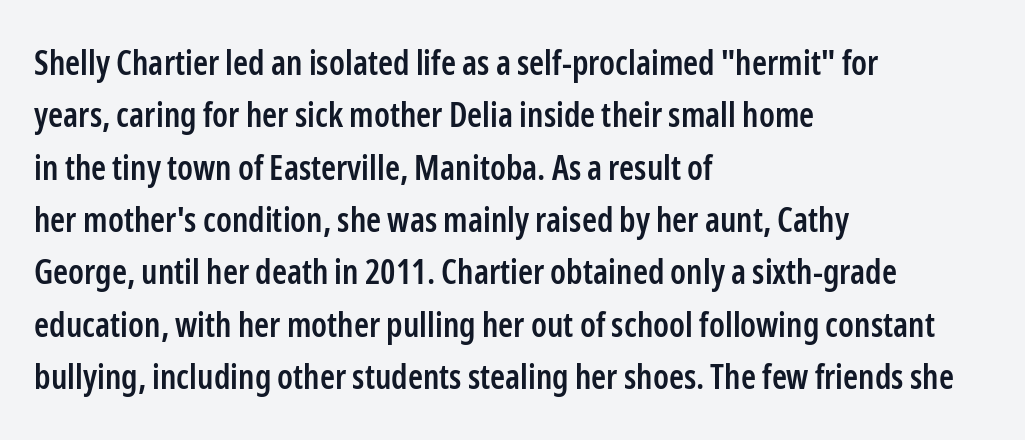
Q: Is the text bold? A: Semi-bold.
Q: Is the text italic (slanted)? A: No, it is upright.
Q: Is the typeface a serif or a sans-serif typeface? A: Sans-serif.
Q: Is the text underlined? A: No.
Q: How is the paragraph aligned? A: Left-aligned.
Q: Is the spacing between letters normal or unusually wide? A: Normal.
Q: Is the spacing between lines tight, normal or loose? A: Normal.
Q: Width (condensed, normal, or wide)? A: Condensed.
Q: Stroke contrast? A: Low.
Q: x-height? A: Medium.
Q: Monospaced? A: No.
